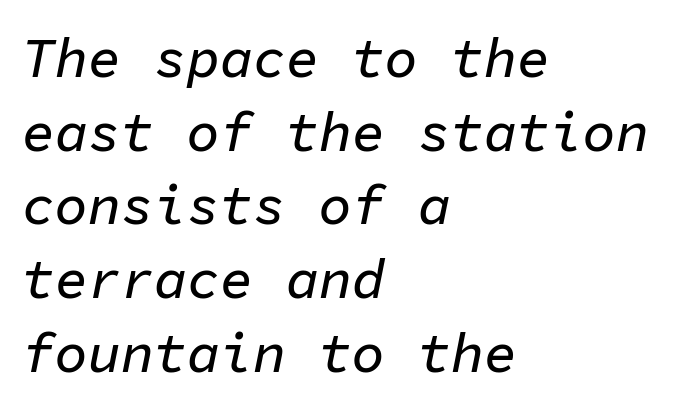
Q: Is the text italic (slanted)? A: Yes, it leans right by about 11 degrees.
Q: Is the text underlined? A: No.
Q: How is the paragraph aligned? A: Left-aligned.
Q: Is the spacing between letters normal or unusually wide? A: Normal.
Q: Is the spacing between lines tight, normal or loose? A: Normal.
Q: Width (condensed, normal, or wide)? A: Normal.
Q: Stroke contrast? A: Low.
Q: x-height? A: Medium.
Q: Monospaced? A: Yes.
